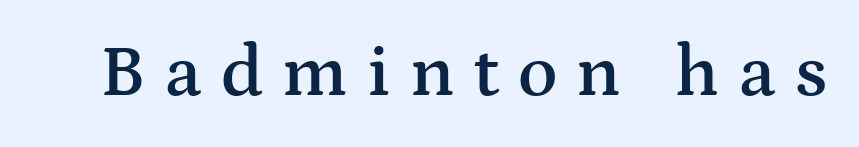
The image shows 73 px semibold, wide serif type, upright; set unusually wide letter spacing (+0.26 em), not underlined; medium stroke contrast and a medium x-height.
